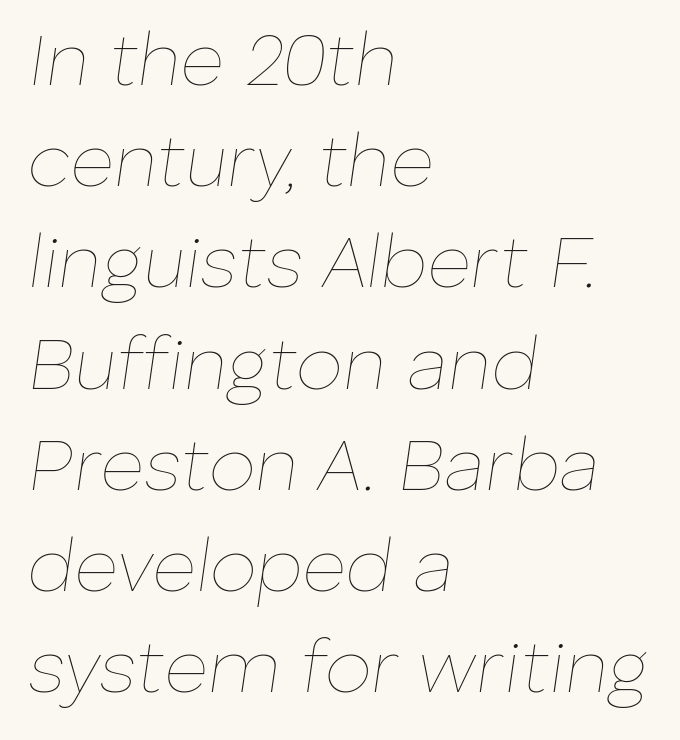
Q: Is the text bold? A: No.
Q: Is the text italic (slanted)? A: Yes, it leans right by about 8 degrees.
Q: Is the text underlined? A: No.
Q: How is the paragraph aligned? A: Left-aligned.
Q: Is the spacing between letters normal or unusually wide? A: Normal.
Q: Is the spacing between lines tight, normal or loose? A: Normal.
Q: Width (condensed, normal, or wide)? A: Normal.
Q: Stroke contrast? A: Low.
Q: x-height? A: Medium.
Q: Monospaced? A: No.
